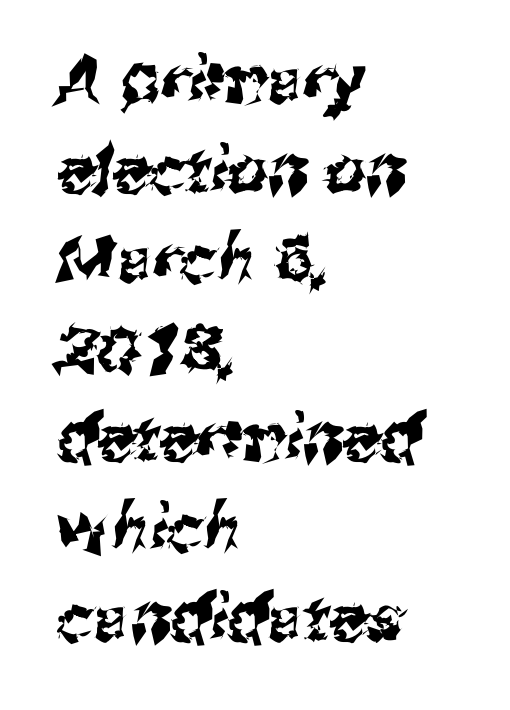
Between one letter and the next there's only the usual sliver of space. Every row of glyphs begins at an identical x-position on the left. The letters carry no serifs — their stems end cleanly without finishing strokes. The gap between lines stays unmarked. The passage shown stacks its lines at a standard gap.
